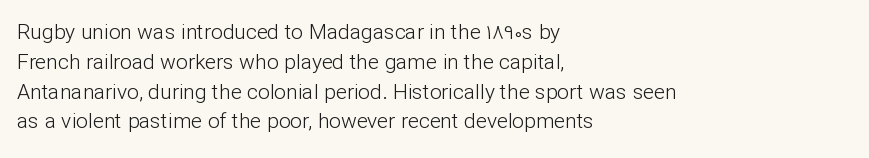
Quick note: interline space is typical. Nothing unusual about the tracking: characters are spaced as the font intends. Unmarked baselines from the first word to the last. No italicization has been applied; the sample stays upright.
